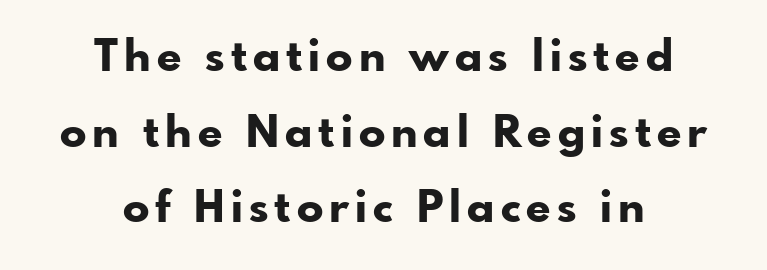
The image shows 44 px bold sans-serif type, upright; set centered, line spacing 1.72x, not underlined; low stroke contrast and a small x-height.
